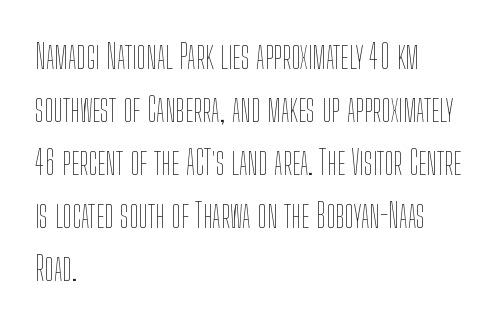
{"italic": "no", "bold": "no", "weight": "thin", "width": "condensed", "stroke_contrast": "low", "x_height": "medium", "monospaced": "no", "underline": "no", "align": "left", "line_spacing": "normal", "line_spacing_ratio": 1.56, "letter_spacing": "normal", "letter_spacing_em": 0.0, "glyph_px": 34}
